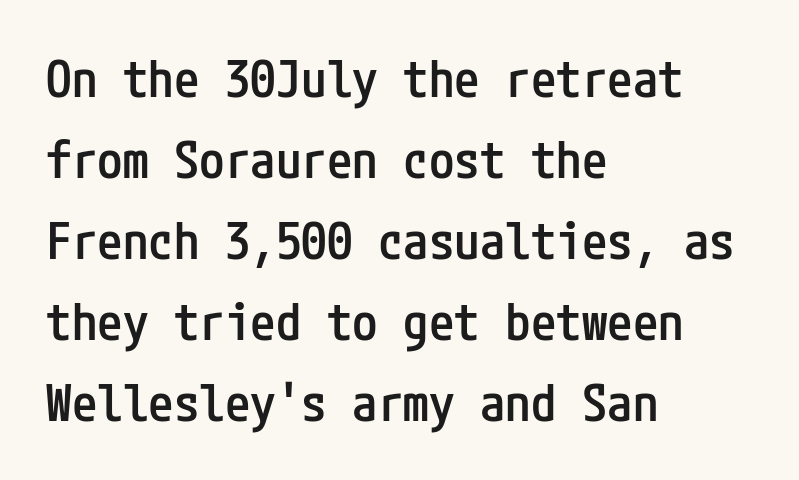
The image shows 51 px semibold, condensed sans-serif type, upright; set left-aligned, normal line spacing (1.59x), normal letter spacing, not underlined; low stroke contrast and a medium x-height.
